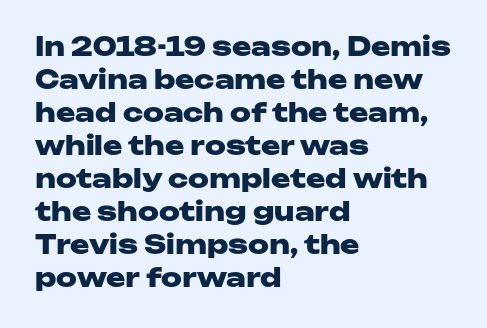
{"italic": "no", "bold": "yes", "underline": "no", "align": "left", "line_spacing": "normal", "line_spacing_ratio": 1.27, "letter_spacing": "normal", "letter_spacing_em": 0.0, "glyph_px": 26}
